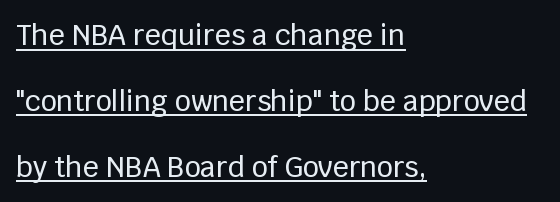
{"serif": "no", "italic": "no", "width": "normal", "stroke_contrast": "low", "x_height": "large", "monospaced": "no", "underline": "yes", "align": "left", "line_spacing": "loose", "line_spacing_ratio": 2.35, "letter_spacing": "normal", "letter_spacing_em": 0.0, "glyph_px": 28}
